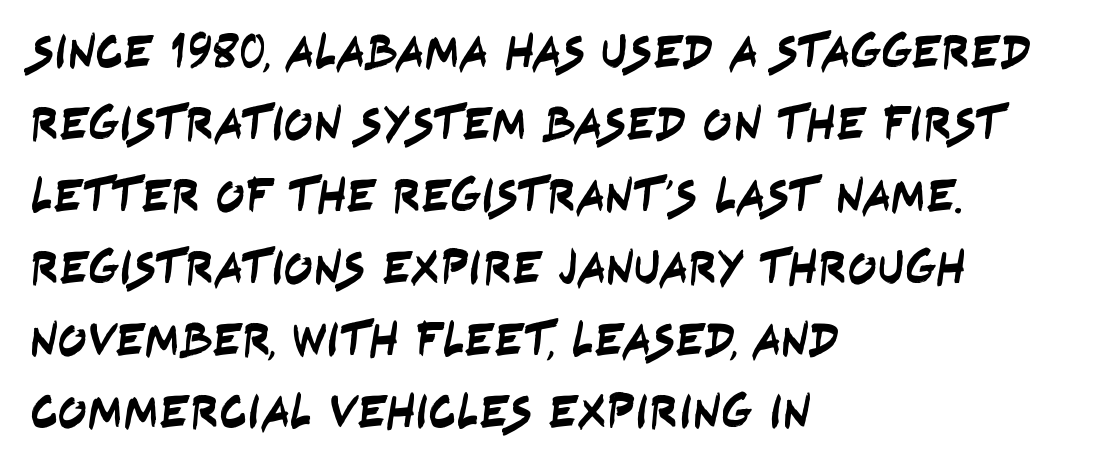
Q: Is the typeface a serif or a sans-serif typeface? A: Sans-serif.
Q: Is the text underlined? A: No.
Q: How is the paragraph aligned? A: Left-aligned.
Q: Is the spacing between letters normal or unusually wide? A: Normal.
Q: Is the spacing between lines tight, normal or loose? A: Normal.
Q: Width (condensed, normal, or wide)? A: Condensed.
Q: Stroke contrast? A: Low.
Q: x-height? A: Large.
Q: Monospaced? A: No.
